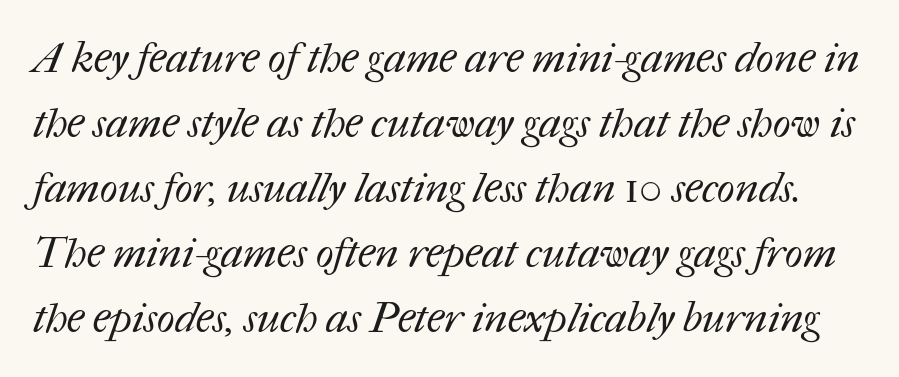
Q: Is the text bold? A: No.
Q: Is the text underlined? A: No.
Q: Is the spacing between letters normal or unusually wide? A: Normal.
Q: Is the spacing between lines tight, normal or loose? A: Normal.
Q: Width (condensed, normal, or wide)? A: Normal.
Q: Stroke contrast? A: Medium.
Q: x-height? A: Medium.
Q: Monospaced? A: No.
